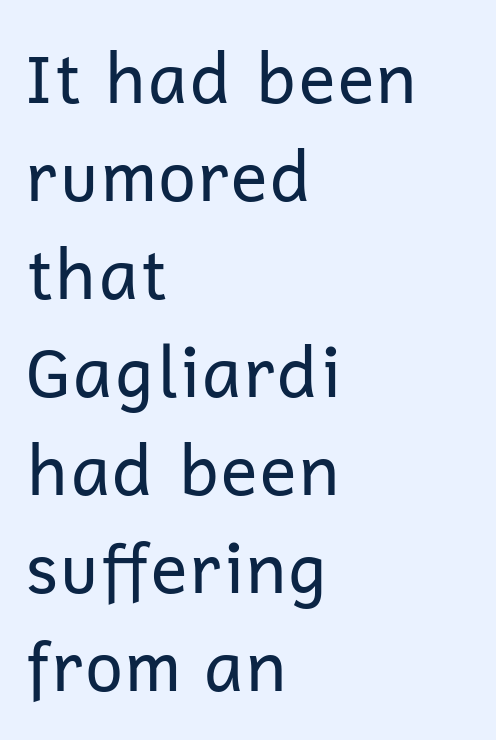
{"serif": "no", "italic": "no", "bold": "no", "weight": "regular", "width": "normal", "stroke_contrast": "low", "x_height": "medium", "monospaced": "no", "underline": "no", "align": "left", "line_spacing": "normal", "line_spacing_ratio": 1.42, "letter_spacing": "normal", "letter_spacing_em": 0.0, "glyph_px": 69}
